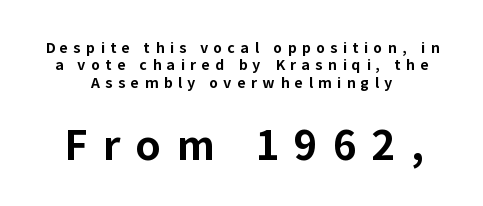
Q: Is the text bold? A: Yes.
Q: Is the text italic (slanted)? A: No, it is upright.
Q: Is the typeface a serif or a sans-serif typeface? A: Sans-serif.
Q: Is the text underlined? A: No.
Q: How is the paragraph aligned? A: Centered.
Q: Is the spacing between letters normal or unusually wide? A: Unusually wide.
Q: Is the spacing between lines tight, normal or loose? A: Normal.
Q: Which block of text is set in a larger size, the first (top) or the second (bottom)? A: The second (bottom) one.
Q: Width (condensed, normal, or wide)? A: Normal.
Q: Stroke contrast? A: Low.
Q: x-height? A: Medium.
Q: Monospaced? A: No.
